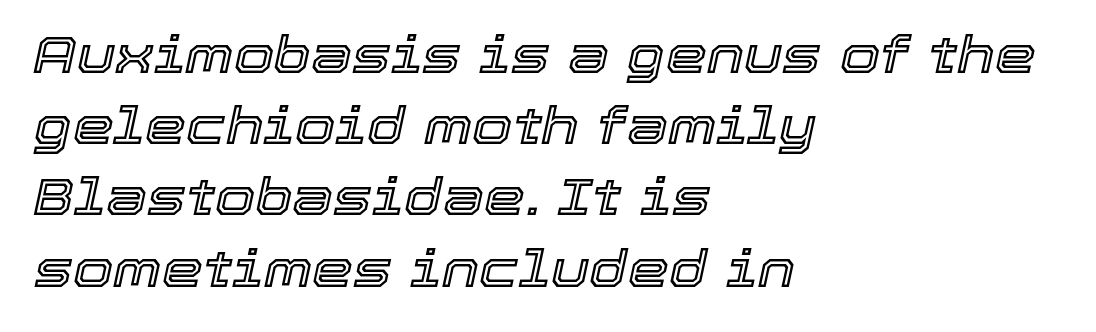
The lettering tilts uniformly, giving the passage an italic look. Do the characters align in a grid? No, the font is proportional. Horizontal alignment here is leftward, the default for most running prose. The lines sit at an ordinary, default distance from one another. How are the letters spaced? Ordinarily, with no added tracking.
